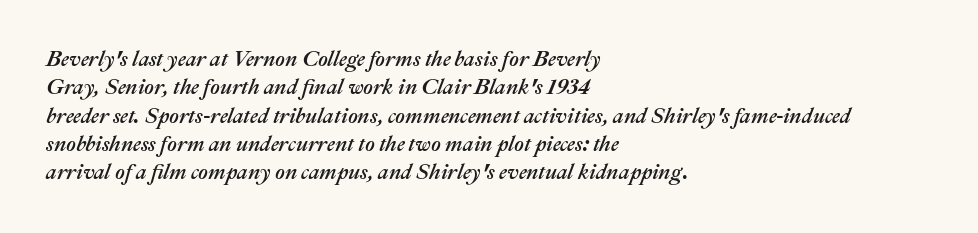
Tall strokes in this sample are angled rather than plumb. Baseline-to-baseline distance is the conventional proportion of letter height. Caption: multi-line text, flush left, ragged right. Glance below the letters and you will spot only blank space. The gaps between neighbouring characters are ordinary and unremarkable.
